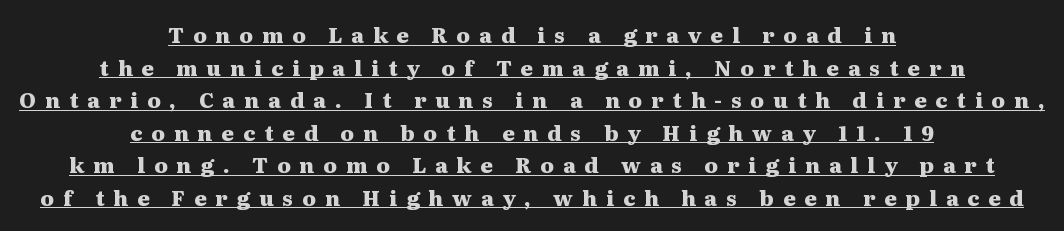
The image shows 21 px bold type, upright; set centered, normal line spacing (1.55x), unusually wide letter spacing (+0.43 em), underlined.
